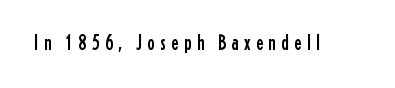
Q: Is the text italic (slanted)? A: No, it is upright.
Q: Is the text underlined? A: No.
Q: Is the spacing between letters normal or unusually wide? A: Unusually wide.
